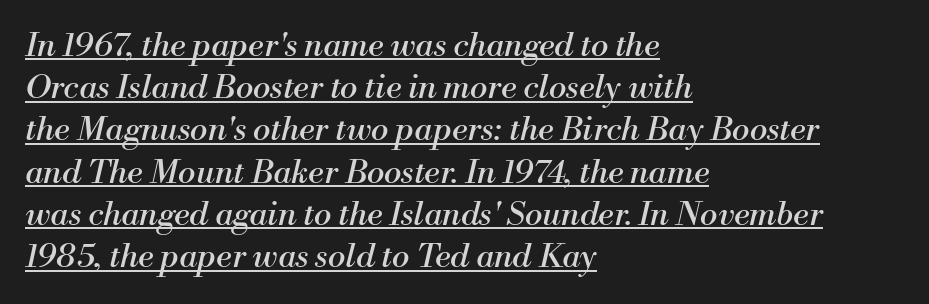
The image shows 33 px regular-weight serif type, italic (leaning right); set left-aligned, normal line spacing (1.28x), normal letter spacing, underlined; medium stroke contrast and a small x-height.
